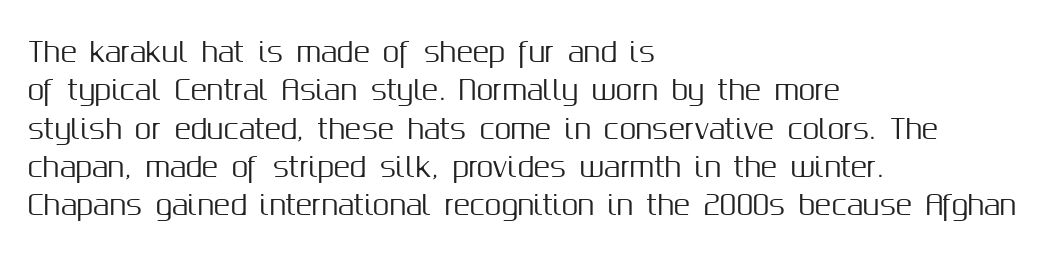
The image shows 27 px text type, upright; set left-aligned, normal line spacing (1.42x), normal letter spacing, not underlined.
